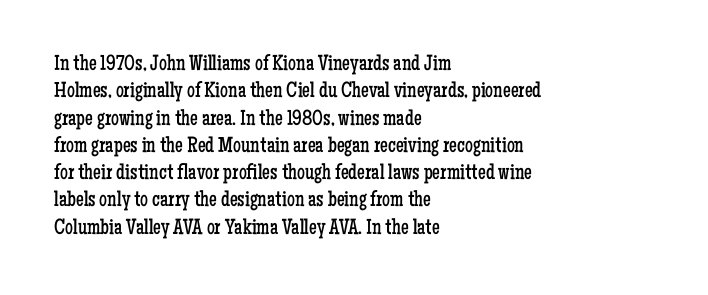
Q: Is the text bold? A: No.
Q: Is the text italic (slanted)? A: No, it is upright.
Q: Is the text underlined? A: No.
Q: How is the paragraph aligned? A: Left-aligned.
Q: Is the spacing between letters normal or unusually wide? A: Normal.
